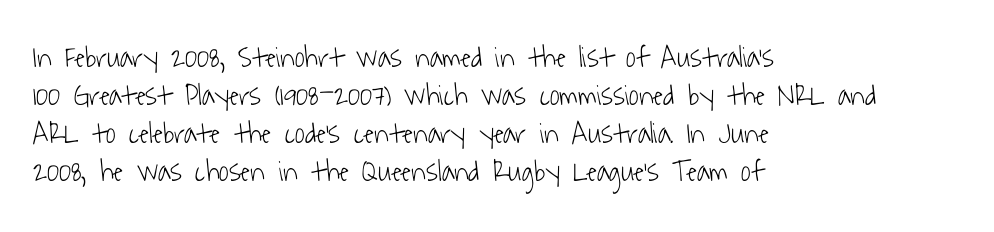
The letterforms sit shoulder to shoulder at normal distance. Words float on clear page, feet unadorned. The face used here is proportionally spaced, like ordinary book or web type. Reading down the column, the eye jumps a familiar distance to each next line. Compared with a centered layout, this one pins lines to the left instead.
